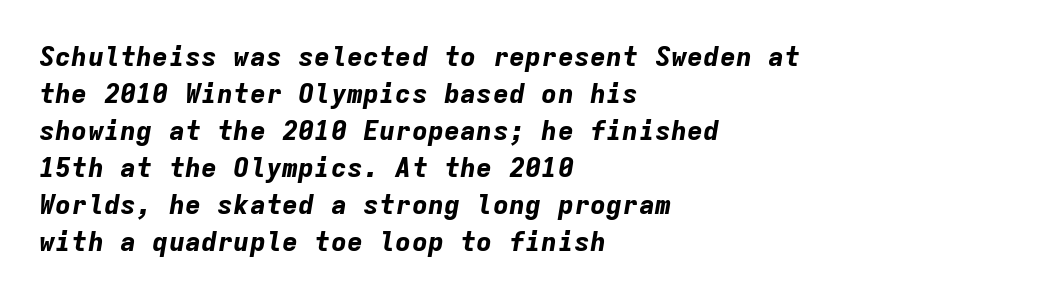
How are the letters spaced? Ordinarily, with no added tracking. Words float on clear page, feet unadorned. It's the slanting kind of type. Where is the straight margin? On the left.
